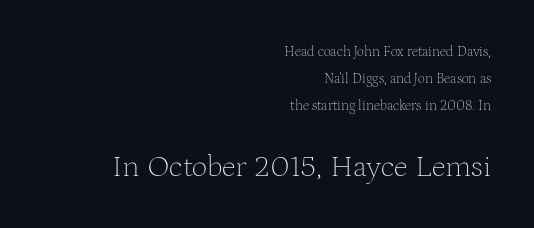
Q: Is the text bold? A: No.
Q: Is the text italic (slanted)? A: No, it is upright.
Q: Is the typeface a serif or a sans-serif typeface? A: Serif.
Q: Is the text underlined? A: No.
Q: How is the paragraph aligned? A: Right-aligned.
Q: Is the spacing between letters normal or unusually wide? A: Normal.
Q: Is the spacing between lines tight, normal or loose? A: Loose.
Q: Which block of text is set in a larger size, the first (top) or the second (bottom)? A: The second (bottom) one.
Q: Width (condensed, normal, or wide)? A: Normal.
Q: Stroke contrast? A: Medium.
Q: x-height? A: Medium.
Q: Monospaced? A: No.
